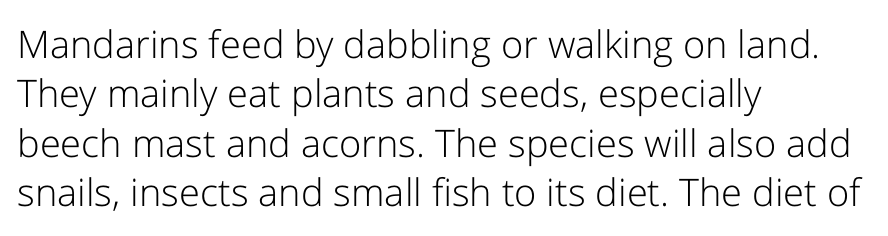
{"serif": "no", "italic": "no", "bold": "no", "weight": "light", "width": "normal", "stroke_contrast": "low", "x_height": "medium", "monospaced": "no", "underline": "no", "align": "left", "line_spacing": "normal", "line_spacing_ratio": 1.3, "letter_spacing": "normal", "letter_spacing_em": 0.0, "glyph_px": 38}
